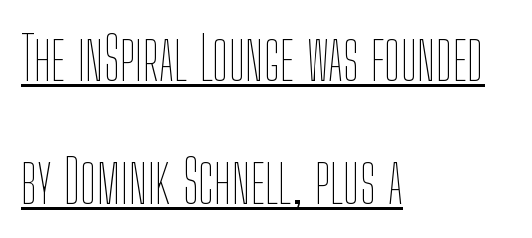
Weight: not bold — regular or lighter. This sample carries an underscore along the baseline area. Style check: upright. Spacing between characters is what you'd get straight out of the box.
